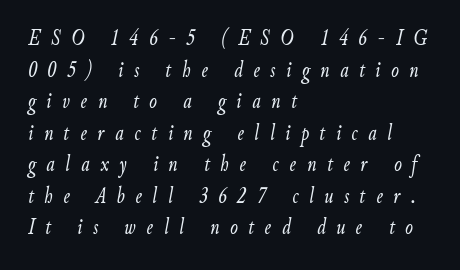
Q: Is the text bold? A: No.
Q: Is the text italic (slanted)? A: Yes, it leans right by about 9 degrees.
Q: Is the text underlined? A: No.
Q: How is the paragraph aligned? A: Left-aligned.
Q: Is the spacing between letters normal or unusually wide? A: Unusually wide.
Q: Is the spacing between lines tight, normal or loose? A: Normal.
